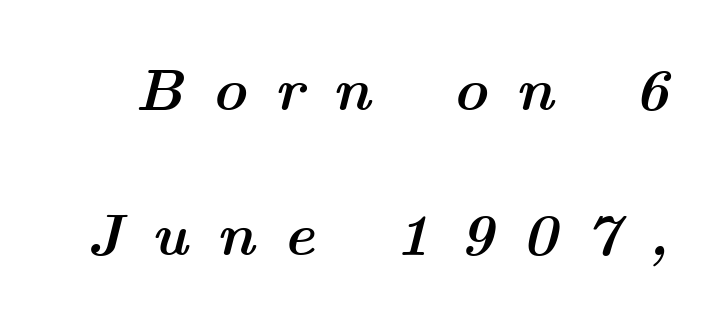
Q: Is the text bold? A: Yes.
Q: Is the text italic (slanted)? A: Yes, it leans right by about 14 degrees.
Q: Is the text underlined? A: No.
Q: Is the spacing between letters normal or unusually wide? A: Unusually wide.
Q: Is the spacing between lines tight, normal or loose? A: Loose.
Q: Width (condensed, normal, or wide)? A: Wide.
Q: Stroke contrast? A: Medium.
Q: x-height? A: Medium.
Q: Monospaced? A: No.
